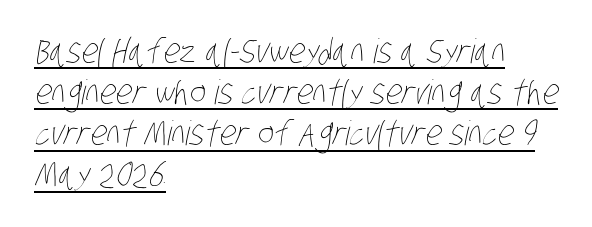
The image shows 34 px thin, condensed type; set left-aligned, line spacing 1.21x, normal letter spacing, underlined; low stroke contrast and a large x-height.
